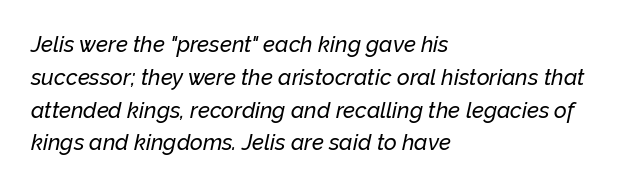
Q: Is the text italic (slanted)? A: Yes, it leans right by about 12 degrees.
Q: Is the text underlined? A: No.
Q: How is the paragraph aligned? A: Left-aligned.
Q: Is the spacing between letters normal or unusually wide? A: Normal.
Q: Is the spacing between lines tight, normal or loose? A: Normal.
